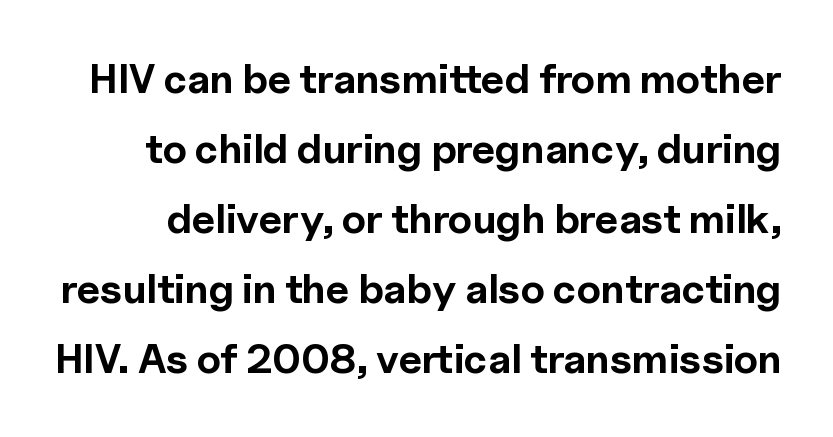
{"serif": "no", "italic": "no", "bold": "yes", "weight": "bold", "width": "normal", "x_height": "medium", "monospaced": "no", "underline": "no", "line_spacing_ratio": 1.71, "letter_spacing": "normal", "letter_spacing_em": 0.0, "glyph_px": 41}
